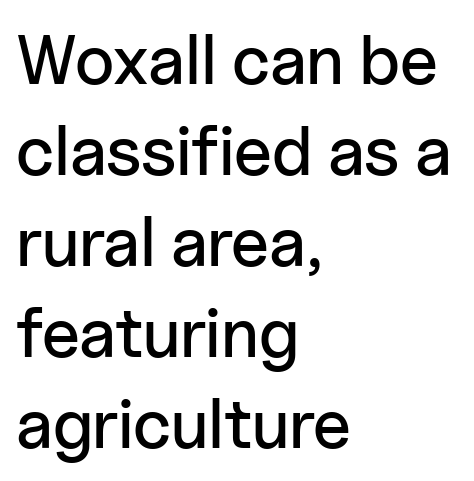
Q: Is the text italic (slanted)? A: No, it is upright.
Q: Is the typeface a serif or a sans-serif typeface? A: Sans-serif.
Q: Is the text underlined? A: No.
Q: How is the paragraph aligned? A: Left-aligned.
Q: Is the spacing between letters normal or unusually wide? A: Normal.
Q: Is the spacing between lines tight, normal or loose? A: Normal.
Q: Width (condensed, normal, or wide)? A: Normal.
Q: Stroke contrast? A: Low.
Q: x-height? A: Medium.
Q: Monospaced? A: No.
